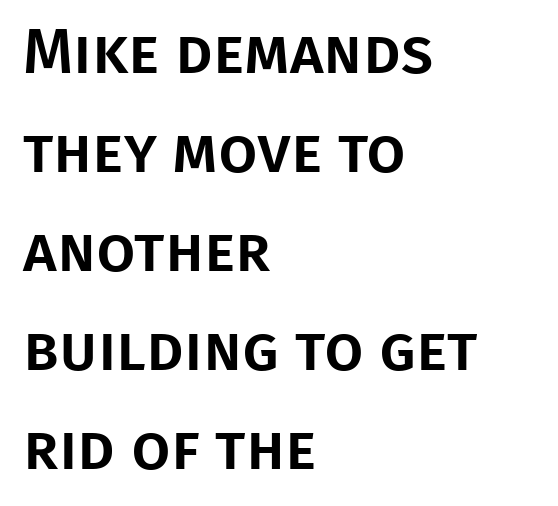
Q: Is the text italic (slanted)? A: No, it is upright.
Q: Is the typeface a serif or a sans-serif typeface? A: Sans-serif.
Q: Is the text underlined? A: No.
Q: How is the paragraph aligned? A: Left-aligned.
Q: Is the spacing between letters normal or unusually wide? A: Normal.
Q: Is the spacing between lines tight, normal or loose? A: Normal.
Q: Width (condensed, normal, or wide)? A: Normal.
Q: Stroke contrast? A: Low.
Q: x-height? A: Large.
Q: Monospaced? A: No.
